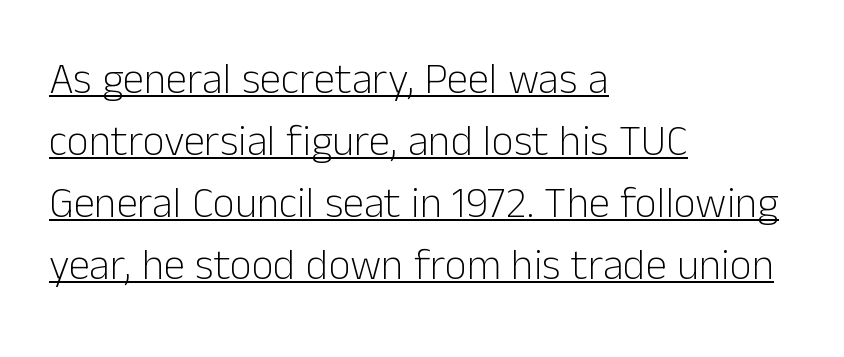
Q: Is the text bold? A: No.
Q: Is the text italic (slanted)? A: No, it is upright.
Q: Is the typeface a serif or a sans-serif typeface? A: Sans-serif.
Q: Is the text underlined? A: Yes.
Q: How is the paragraph aligned? A: Left-aligned.
Q: Is the spacing between letters normal or unusually wide? A: Normal.
Q: Is the spacing between lines tight, normal or loose? A: Normal.
Q: Width (condensed, normal, or wide)? A: Normal.
Q: Stroke contrast? A: Low.
Q: x-height? A: Medium.
Q: Monospaced? A: No.
